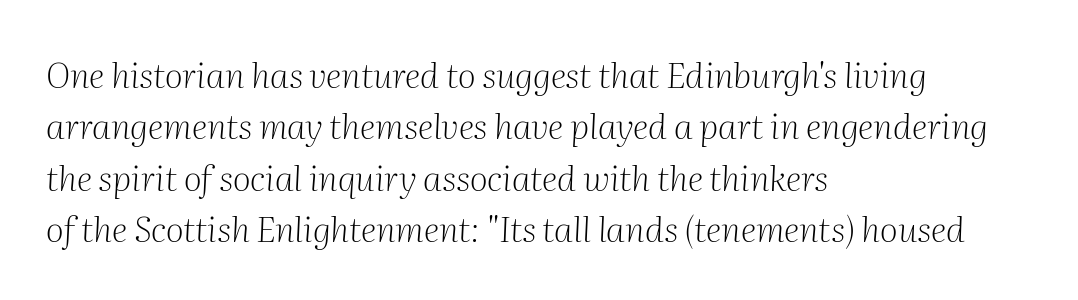
Only glyphs here, with clear space below each row. No heavy texture on the line: the type isn't bold. The letters carry serifs — small finishing strokes at the ends of their stems. The rendering applies a slant to the glyphs. Here the designer chose a conventional face with non-uniform glyph widths. The rendering uses a moderate line-height, typical for paragraphs.
